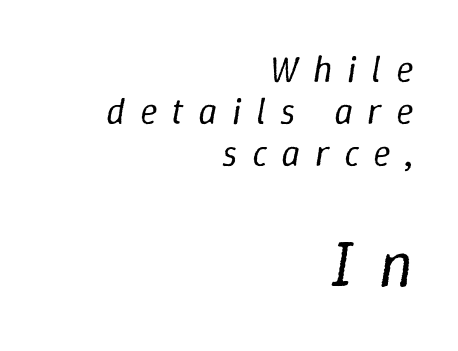
The image shows 64 px regular-weight type, italic (leaning right); set right-aligned, tight line spacing (1.13x), unusually wide letter spacing (+0.39 em), not underlined; the second (bottom) block is 1.73x larger; low stroke contrast and a medium x-height.
